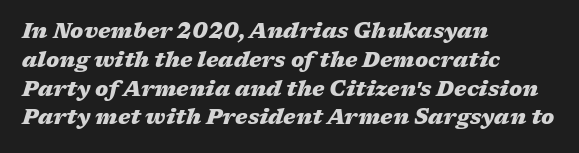
{"italic": "yes", "lean": "right", "slant_degrees": 17, "bold": "yes", "underline": "no", "align": "left", "line_spacing": "normal", "line_spacing_ratio": 1.37, "letter_spacing": "normal", "letter_spacing_em": 0.0, "glyph_px": 21}
